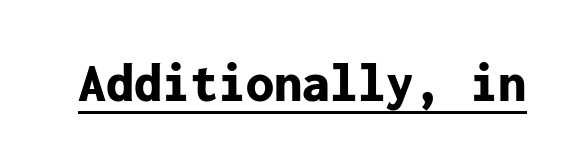
{"serif": "no", "italic": "no", "bold": "yes", "weight": "bold", "width": "normal", "stroke_contrast": "low", "x_height": "medium", "monospaced": "yes", "underline": "yes", "letter_spacing": "normal", "letter_spacing_em": 0.0, "glyph_px": 56}
